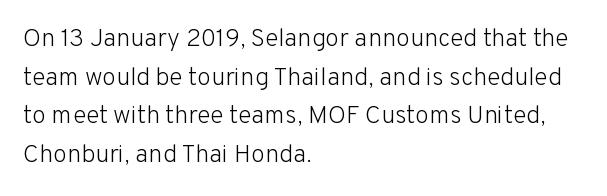
{"italic": "no", "bold": "no", "underline": "no", "align": "left", "line_spacing": "normal", "line_spacing_ratio": 1.55, "letter_spacing": "normal", "letter_spacing_em": 0.0, "glyph_px": 25}
